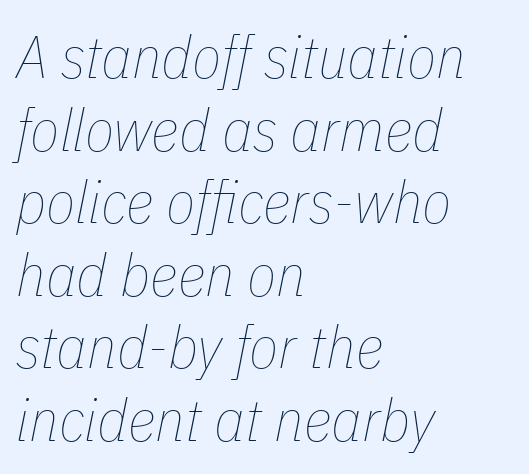
{"italic": "yes", "lean": "right", "slant_degrees": 11, "bold": "no", "weight": "thin", "width": "condensed", "stroke_contrast": "low", "x_height": "medium", "monospaced": "no", "underline": "no", "align": "left", "line_spacing_ratio": 1.21, "letter_spacing": "normal", "letter_spacing_em": 0.0, "glyph_px": 60}
